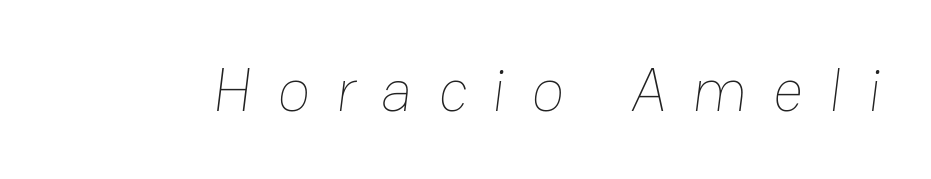
The image shows 61 px thin type; set unusually wide letter spacing (+0.41 em), not underlined; low stroke contrast and a medium x-height.
